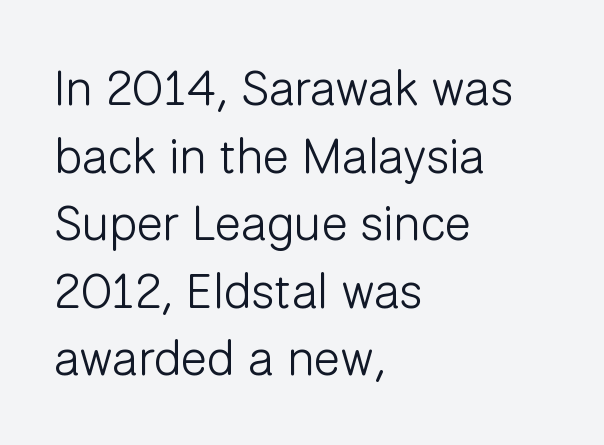
The image shows 49 px light sans-serif type, upright; set left-aligned, normal line spacing (1.38x), normal letter spacing, not underlined; low stroke contrast and a medium x-height.
